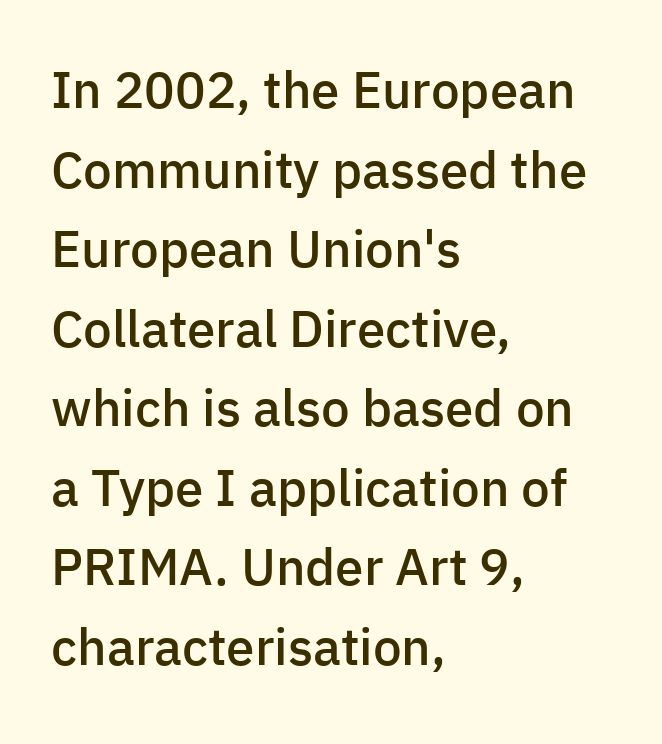
Spacing verdict: proportional, widths tailored to each character. This sample uses a sans-serif face. Stroke thickness is moderately raised; the sample reads as semibold. This is roman type, the default non-slanted kind. The gaps between neighbouring characters are ordinary and unremarkable.
